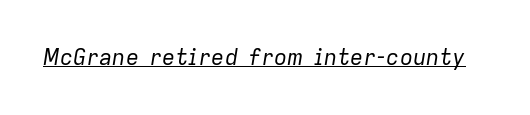
The image shows 22 px text type, italic (leaning right); set normal letter spacing, underlined.
